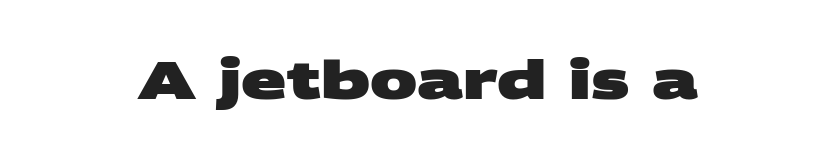
Its strokes are broad and dark, the hallmark of bold type. Varying glyph widths throughout — classic text-font behaviour. The face used here is rendered with its standard letterfit. The glyphs in this specimen are sans serif.
